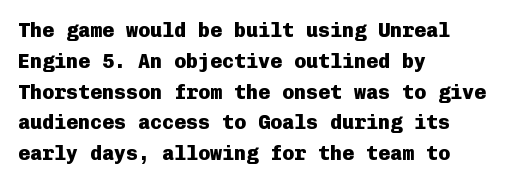
The image shows 20 px bold type, upright; set left-aligned, normal line spacing (1.54x), normal letter spacing, not underlined.
